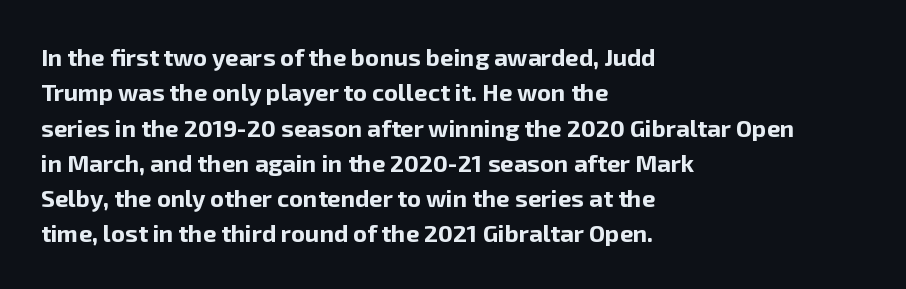
The image shows 24 px bold type, upright; set left-aligned, normal line spacing (1.47x), normal letter spacing, not underlined.
